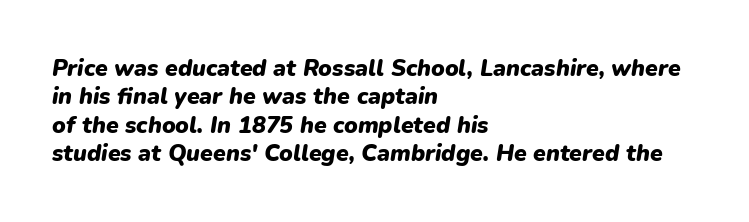
The image shows 23 px bold type, italic (leaning right); set left-aligned, line spacing 1.23x, normal letter spacing, not underlined.
